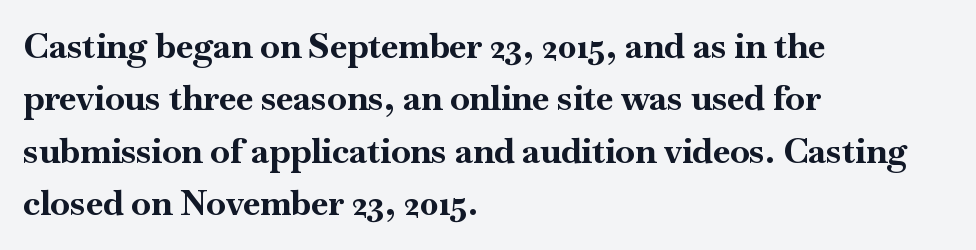
The image shows 35 px bold serif type, upright; set left-aligned, normal line spacing (1.5x), normal letter spacing, not underlined; high stroke contrast and a small x-height.
